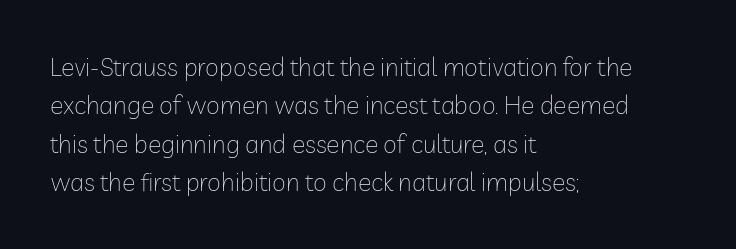
Q: Is the text bold? A: No.
Q: Is the text italic (slanted)? A: No, it is upright.
Q: Is the text underlined? A: No.
Q: How is the paragraph aligned? A: Left-aligned.
Q: Is the spacing between letters normal or unusually wide? A: Normal.
Q: Is the spacing between lines tight, normal or loose? A: Normal.
